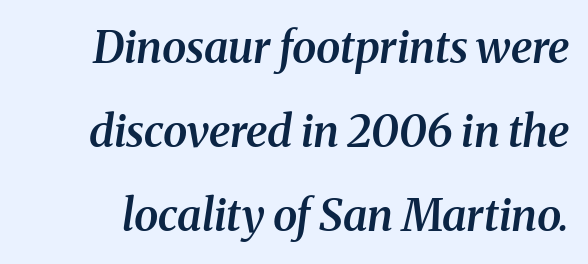
The characters display serif detailing at their extremities. The letters advance in unequal steps, a hallmark of proportional type. Nothing unusual about the tracking: characters are spaced as the font intends. In terms of posture, this sample is oblique. Is there much room between lines? Yes — plenty of vertical air separates them.
